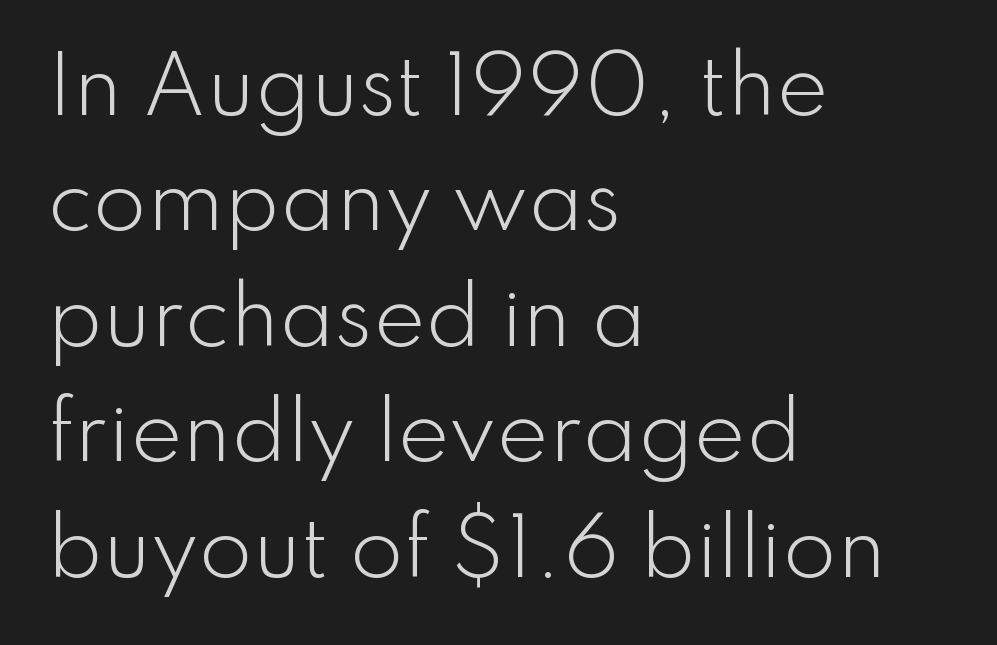
The image shows 78 px light sans-serif type, upright; set left-aligned, normal line spacing (1.48x), normal letter spacing, not underlined; low stroke contrast and a small x-height.
